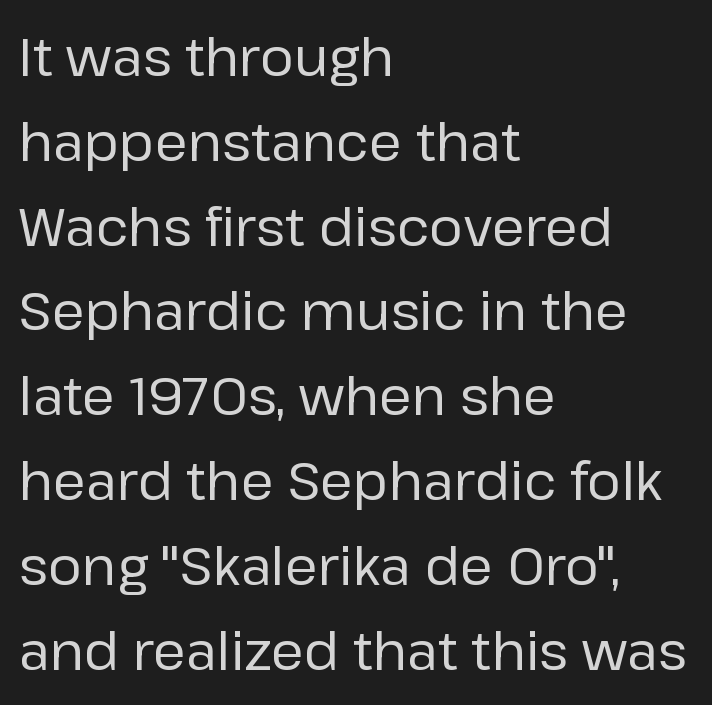
{"serif": "no", "italic": "no", "bold": "no", "weight": "regular", "width": "normal", "stroke_contrast": "low", "x_height": "medium", "monospaced": "no", "underline": "no", "align": "left", "line_spacing": "normal", "line_spacing_ratio": 1.6, "letter_spacing": "normal", "letter_spacing_em": 0.0, "glyph_px": 53}
